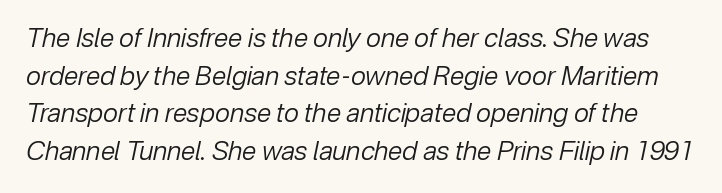
{"italic": "yes", "lean": "right", "slant_degrees": 12, "bold": "no", "underline": "no", "line_spacing": "normal", "line_spacing_ratio": 1.45, "letter_spacing": "normal", "letter_spacing_em": 0.0, "glyph_px": 26}
